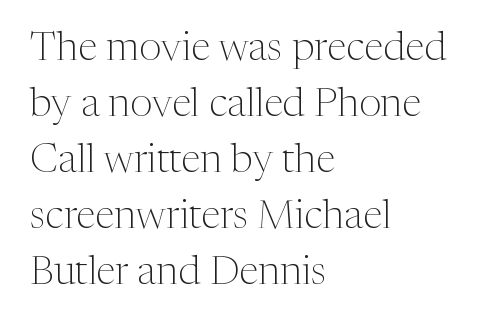
Q: Is the text bold? A: No.
Q: Is the text italic (slanted)? A: No, it is upright.
Q: Is the typeface a serif or a sans-serif typeface? A: Serif.
Q: Is the text underlined? A: No.
Q: How is the paragraph aligned? A: Left-aligned.
Q: Is the spacing between letters normal or unusually wide? A: Normal.
Q: Is the spacing between lines tight, normal or loose? A: Normal.
Q: Width (condensed, normal, or wide)? A: Normal.
Q: Stroke contrast? A: Medium.
Q: x-height? A: Medium.
Q: Monospaced? A: No.
